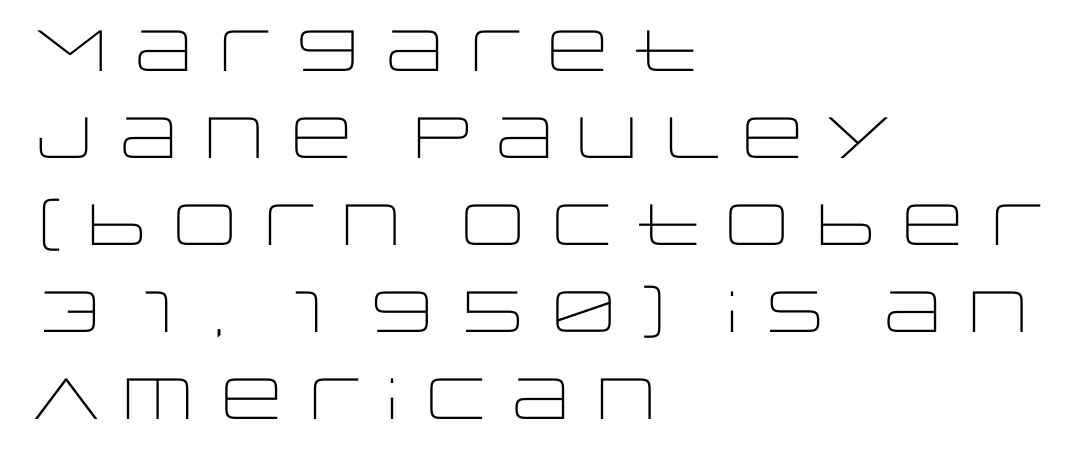
The image shows 58 px light, wide sans-serif type, upright; set left-aligned, normal line spacing (1.5x), normal letter spacing, not underlined; low stroke contrast and a large x-height.
